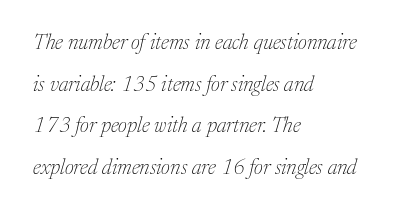
Default kerning and tracking; the words read as compact shapes. Bold? No — there's no thickening of the strokes. Left-aligned paragraph, ragged on the right. The space between consecutive lines is lavish. The rendering applies a slant to the glyphs.
